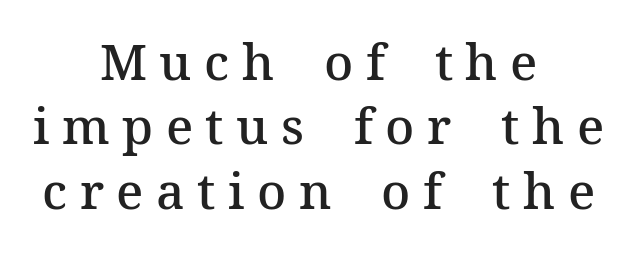
The image shows 50 px semibold serif type, upright; set centered, normal line spacing (1.29x), unusually wide letter spacing (+0.25 em), not underlined; medium stroke contrast and a medium x-height.
